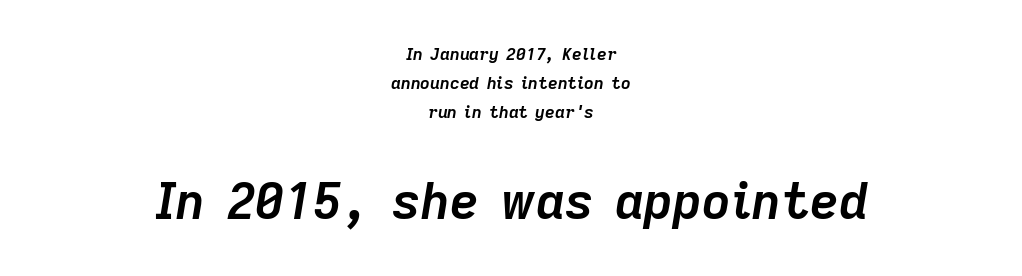
The image shows 50 px semibold type, italic (leaning right); set centered, normal line spacing (1.7x), normal letter spacing, not underlined; the second (bottom) block is 2.94x larger; low stroke contrast and a medium x-height.
